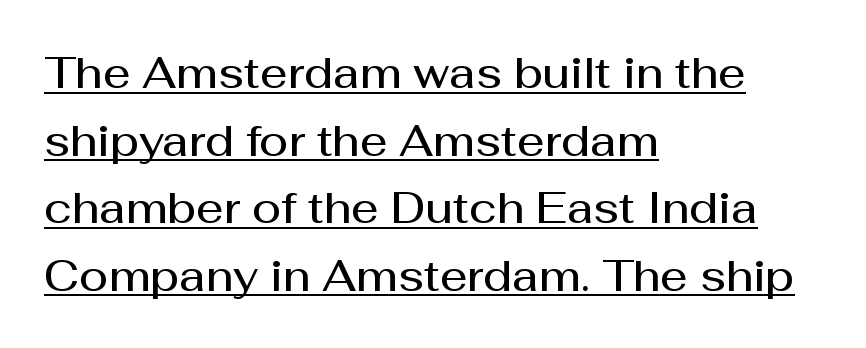
{"serif": "no", "italic": "no", "bold": "semi", "weight": "semibold", "width": "normal", "stroke_contrast": "medium", "x_height": "medium", "monospaced": "no", "underline": "yes", "align": "left", "line_spacing": "normal", "line_spacing_ratio": 1.57, "letter_spacing": "normal", "letter_spacing_em": 0.0, "glyph_px": 43}
